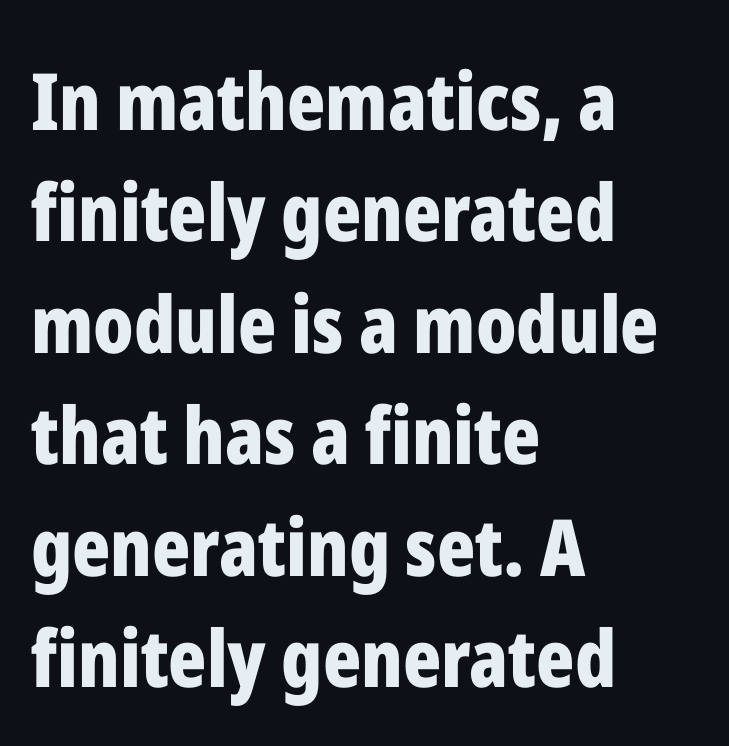
Q: Is the text bold? A: Yes.
Q: Is the text italic (slanted)? A: No, it is upright.
Q: Is the typeface a serif or a sans-serif typeface? A: Sans-serif.
Q: Is the text underlined? A: No.
Q: How is the paragraph aligned? A: Left-aligned.
Q: Is the spacing between letters normal or unusually wide? A: Normal.
Q: Is the spacing between lines tight, normal or loose? A: Normal.
Q: Width (condensed, normal, or wide)? A: Condensed.
Q: Stroke contrast? A: Low.
Q: x-height? A: Medium.
Q: Monospaced? A: No.
